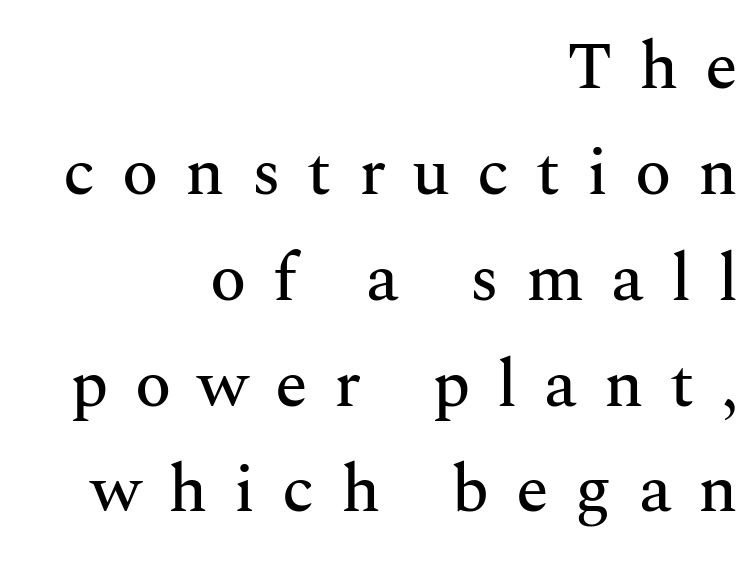
Quick note: underline off. These lines are composed in type with serifs. These lines sit exactly where default settings would place them. Quick note: not italic, upright. Tracking here is generous; glyphs stand well apart from one another. Compared with a flush-left layout, this one pins lines to the opposite, right side.
